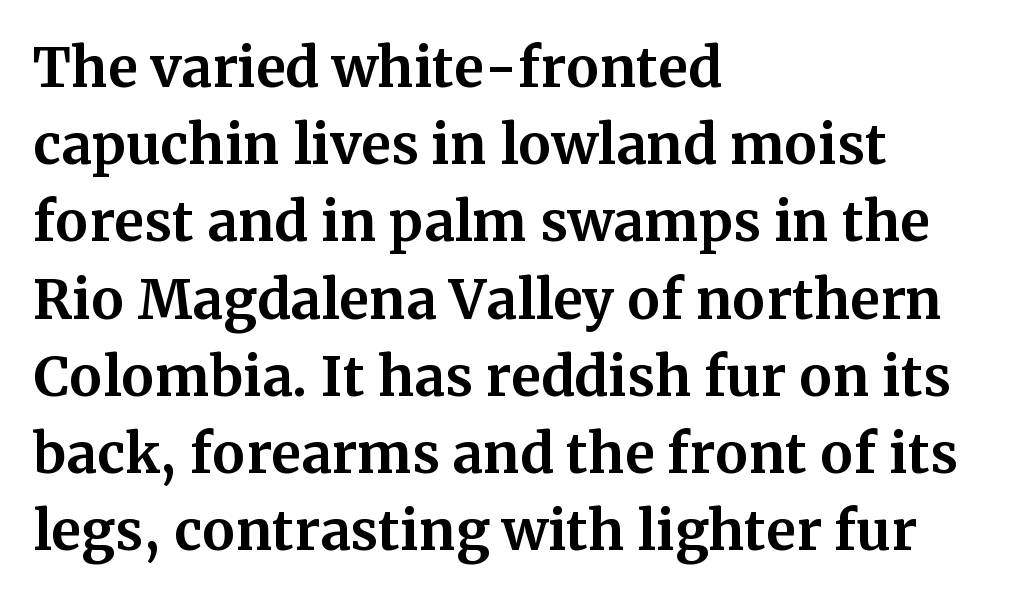
{"serif": "yes", "italic": "no", "bold": "yes", "weight": "bold", "width": "normal", "stroke_contrast": "medium", "x_height": "medium", "monospaced": "no", "underline": "no", "align": "left", "line_spacing": "normal", "line_spacing_ratio": 1.43, "letter_spacing": "normal", "letter_spacing_em": 0.0, "glyph_px": 54}
